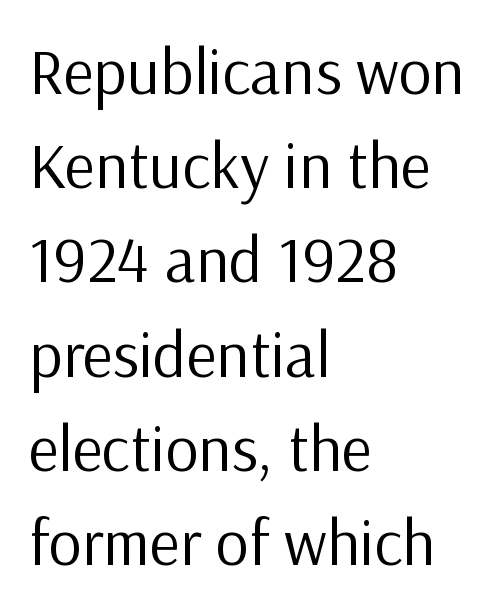
Type without underlining. Layout note: lines flush left. Notice how descenders clear the ascenders below comfortably — that's standard leading. These glyphs show unthickened strokes, regular width or finer.
